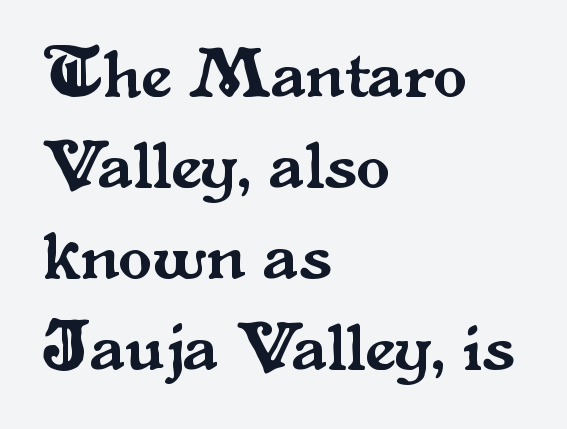
In terms of letterspacing, this is plain default setting. Each letter keeps its own natural width here, so spacing adapts to shape. The paragraph shown leans on its left margin. Letters rest on an invisible, unmarked baseline. The glyphs in this specimen are seriffed.
